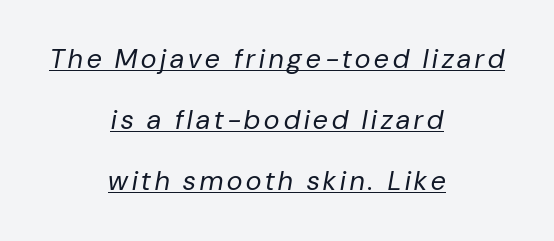
Q: Is the text bold? A: No.
Q: Is the text italic (slanted)? A: Yes, it leans right by about 10 degrees.
Q: Is the text underlined? A: Yes.
Q: How is the paragraph aligned? A: Centered.
Q: Is the spacing between lines tight, normal or loose? A: Loose.
